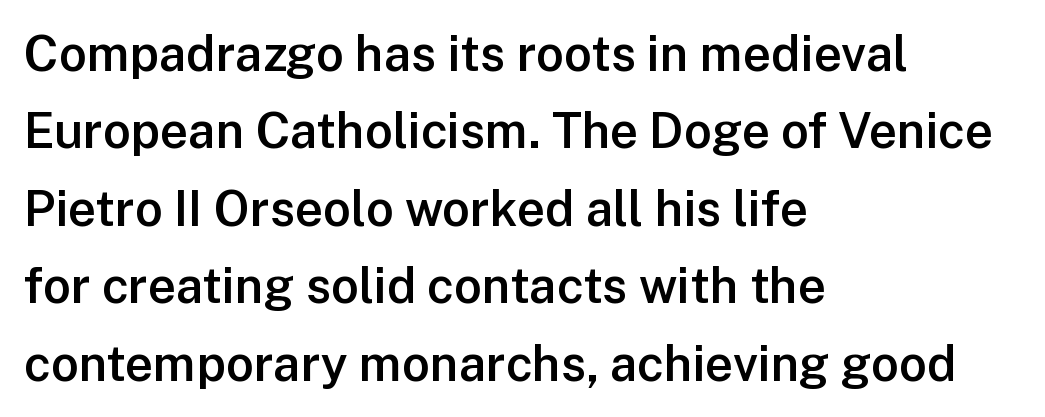
Q: Is the text bold? A: Semi-bold.
Q: Is the text italic (slanted)? A: No, it is upright.
Q: Is the typeface a serif or a sans-serif typeface? A: Sans-serif.
Q: Is the text underlined? A: No.
Q: How is the paragraph aligned? A: Left-aligned.
Q: Is the spacing between letters normal or unusually wide? A: Normal.
Q: Is the spacing between lines tight, normal or loose? A: Normal.
Q: Width (condensed, normal, or wide)? A: Normal.
Q: Stroke contrast? A: Low.
Q: x-height? A: Medium.
Q: Monospaced? A: No.
